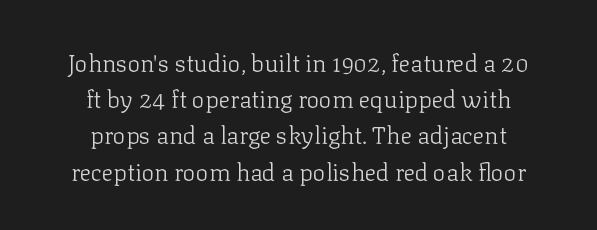
The image shows 24 px text type, upright; set centered, normal line spacing (1.51x), normal letter spacing, not underlined.
